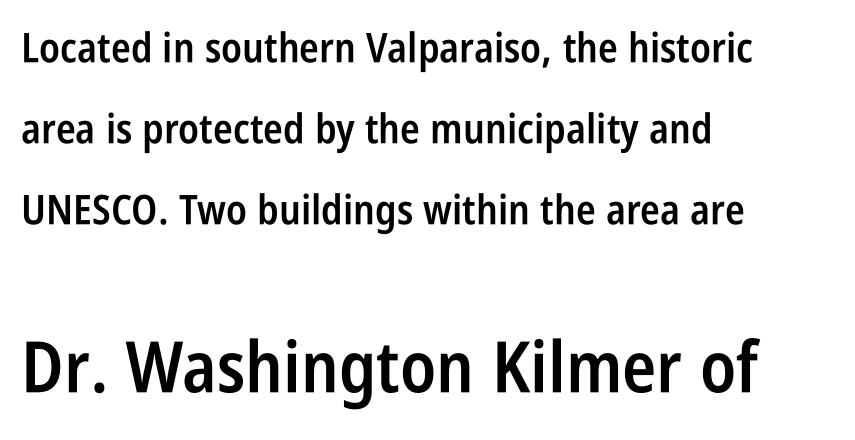
Q: Is the text bold? A: Semi-bold.
Q: Is the text italic (slanted)? A: No, it is upright.
Q: Is the typeface a serif or a sans-serif typeface? A: Sans-serif.
Q: Is the text underlined? A: No.
Q: How is the paragraph aligned? A: Left-aligned.
Q: Is the spacing between letters normal or unusually wide? A: Normal.
Q: Is the spacing between lines tight, normal or loose? A: Loose.
Q: Which block of text is set in a larger size, the first (top) or the second (bottom)? A: The second (bottom) one.
Q: Width (condensed, normal, or wide)? A: Condensed.
Q: Stroke contrast? A: Low.
Q: x-height? A: Large.
Q: Monospaced? A: No.
